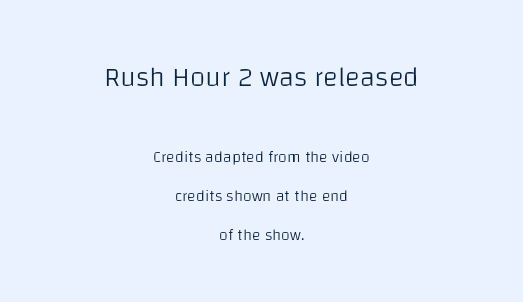
Q: Is the text bold? A: No.
Q: Is the text italic (slanted)? A: No, it is upright.
Q: Is the typeface a serif or a sans-serif typeface? A: Sans-serif.
Q: Is the text underlined? A: No.
Q: How is the paragraph aligned? A: Centered.
Q: Is the spacing between letters normal or unusually wide? A: Normal.
Q: Is the spacing between lines tight, normal or loose? A: Loose.
Q: Which block of text is set in a larger size, the first (top) or the second (bottom)? A: The first (top) one.
Q: Width (condensed, normal, or wide)? A: Normal.
Q: Stroke contrast? A: Low.
Q: x-height? A: Large.
Q: Monospaced? A: No.
